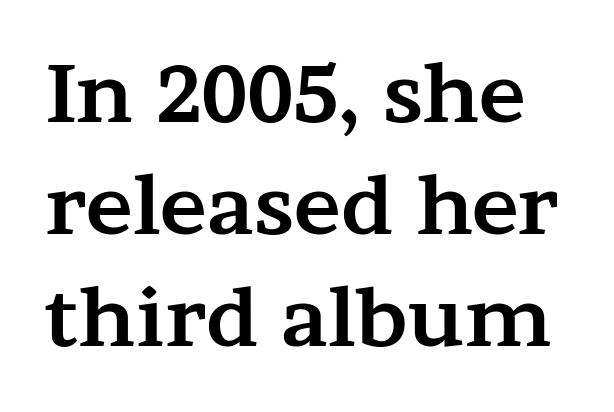
The image shows 79 px bold, wide serif type, upright; set normal line spacing (1.42x), normal letter spacing, not underlined; medium stroke contrast and a medium x-height.
